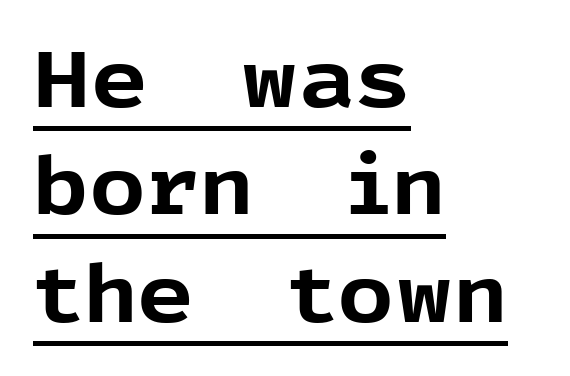
{"serif": "no", "italic": "no", "bold": "yes", "weight": "bold", "width": "normal", "x_height": "medium", "monospaced": "no", "underline": "yes", "align": "left", "line_spacing": "normal", "line_spacing_ratio": 1.36, "letter_spacing": "normal", "letter_spacing_em": 0.0, "glyph_px": 79}
